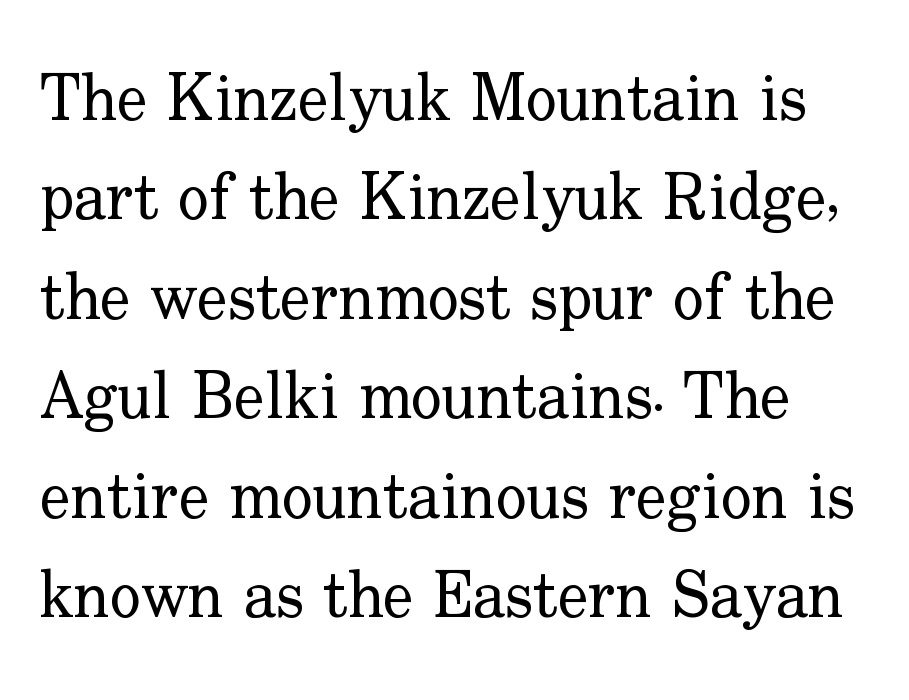
Q: Is the text bold? A: No.
Q: Is the text italic (slanted)? A: No, it is upright.
Q: Is the typeface a serif or a sans-serif typeface? A: Serif.
Q: Is the text underlined? A: No.
Q: Is the spacing between letters normal or unusually wide? A: Normal.
Q: Is the spacing between lines tight, normal or loose? A: Normal.
Q: Width (condensed, normal, or wide)? A: Normal.
Q: Stroke contrast? A: Low.
Q: x-height? A: Small.
Q: Monospaced? A: No.
